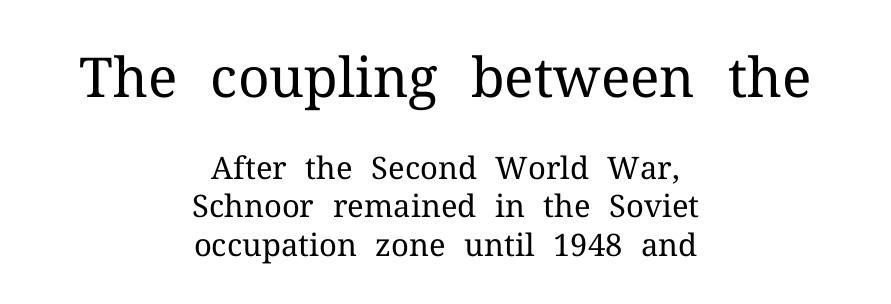
{"serif": "yes", "italic": "no", "bold": "no", "weight": "regular", "width": "normal", "stroke_contrast": "medium", "x_height": "medium", "monospaced": "no", "underline": "no", "align": "center", "line_spacing": "normal", "line_spacing_ratio": 1.25, "letter_spacing": "normal", "letter_spacing_em": 0.0, "larger_block": "first", "size_ratio": 1.77, "glyph_px": 55}
